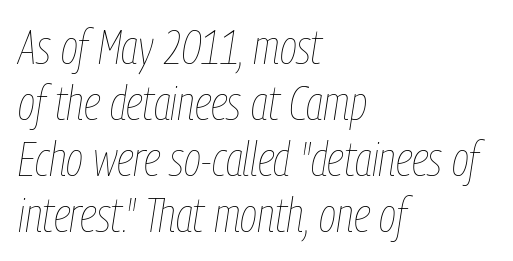
The image shows 47 px thin, condensed type, italic (leaning right); set left-aligned, line spacing 1.19x, normal letter spacing, not underlined; low stroke contrast and a medium x-height.
